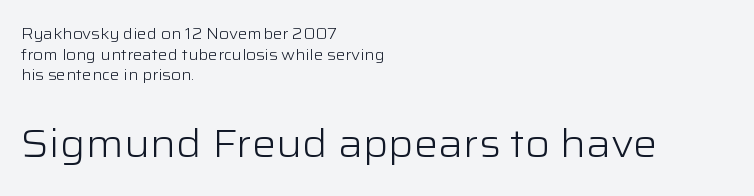
Q: Is the text bold? A: No.
Q: Is the text italic (slanted)? A: No, it is upright.
Q: Is the typeface a serif or a sans-serif typeface? A: Sans-serif.
Q: Is the text underlined? A: No.
Q: How is the paragraph aligned? A: Left-aligned.
Q: Is the spacing between letters normal or unusually wide? A: Normal.
Q: Is the spacing between lines tight, normal or loose? A: Normal.
Q: Which block of text is set in a larger size, the first (top) or the second (bottom)? A: The second (bottom) one.
Q: Width (condensed, normal, or wide)? A: Wide.
Q: Stroke contrast? A: Low.
Q: x-height? A: Medium.
Q: Monospaced? A: No.
